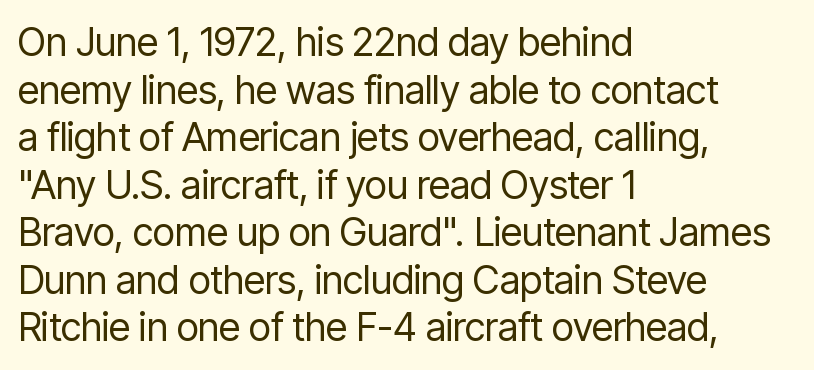
Q: Is the text bold? A: No.
Q: Is the text italic (slanted)? A: No, it is upright.
Q: Is the typeface a serif or a sans-serif typeface? A: Sans-serif.
Q: Is the text underlined? A: No.
Q: How is the paragraph aligned? A: Left-aligned.
Q: Is the spacing between letters normal or unusually wide? A: Normal.
Q: Width (condensed, normal, or wide)? A: Condensed.
Q: Stroke contrast? A: Low.
Q: x-height? A: Medium.
Q: Monospaced? A: No.
